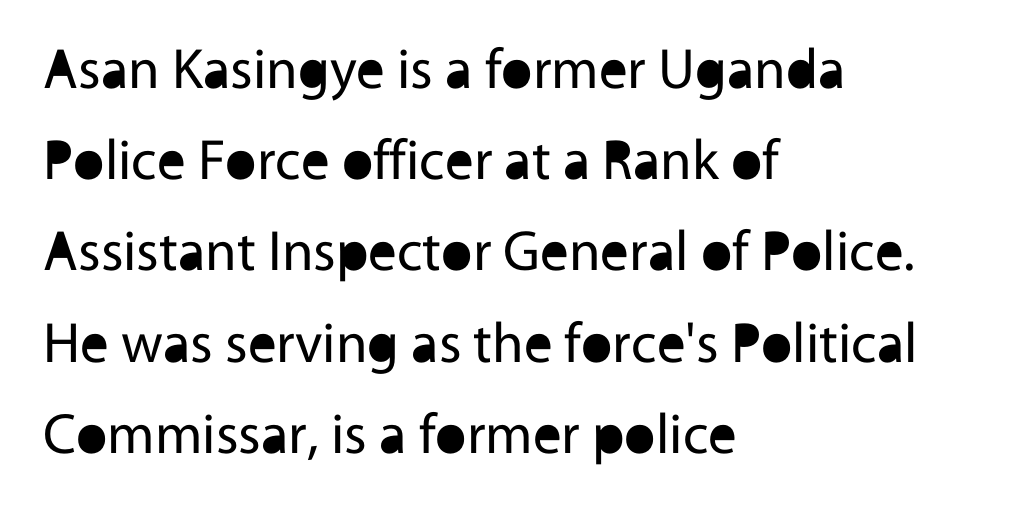
Q: Is the text bold? A: No.
Q: Is the text italic (slanted)? A: No, it is upright.
Q: Is the typeface a serif or a sans-serif typeface? A: Sans-serif.
Q: Is the text underlined? A: No.
Q: How is the paragraph aligned? A: Left-aligned.
Q: Is the spacing between letters normal or unusually wide? A: Normal.
Q: Is the spacing between lines tight, normal or loose? A: Normal.
Q: Width (condensed, normal, or wide)? A: Normal.
Q: x-height? A: Medium.
Q: Monospaced? A: No.
